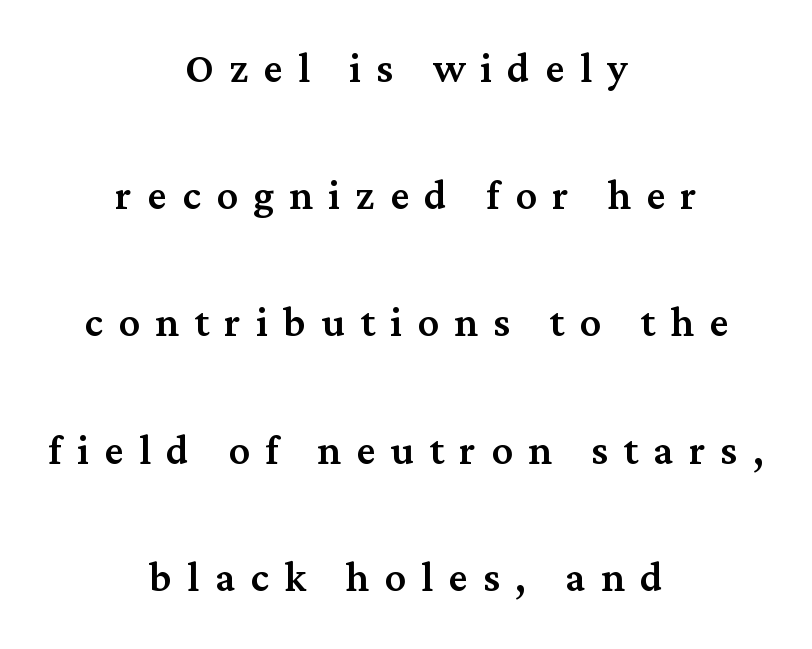
The font family rendered here belongs to the serif group. The passage shown has open, widely tracked lettering throughout. Descender tails drop into unmarked territory. Each line is balanced around a shared central axis. Every character sits straight up, as roman type does.
